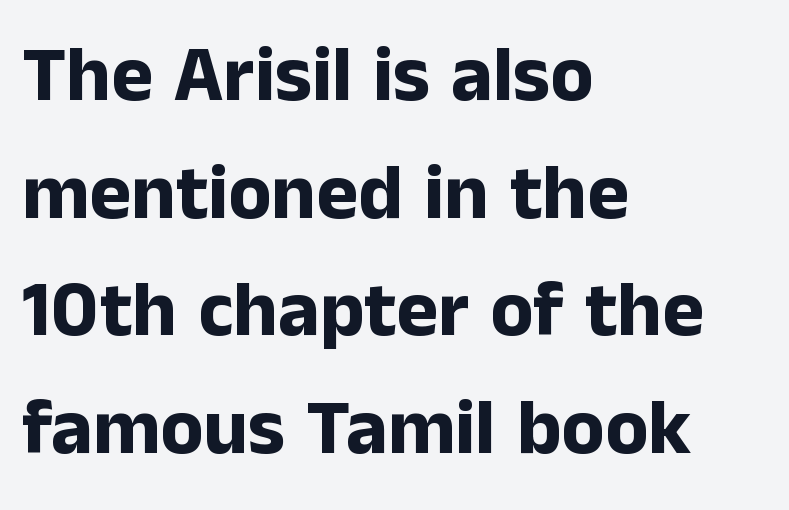
Look at the tracking — it's just the regular setting, nothing added. Does the leading feel generous? No, just average. Italic? Not at all — the glyphs are vertical. Each letter's strokes conclude bluntly, with no projecting serifs.
